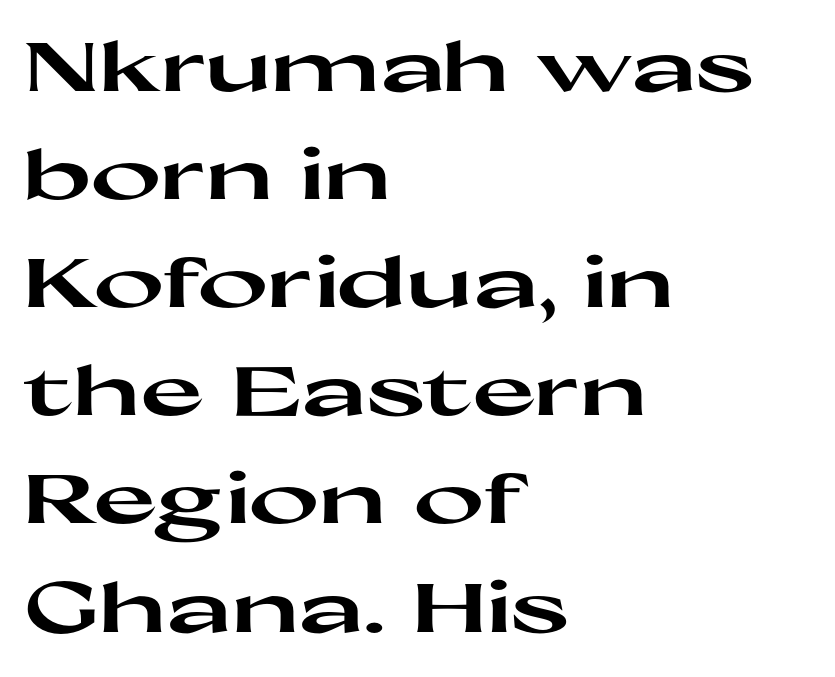
The image shows 68 px heavy, wide sans-serif type, upright; set left-aligned, normal line spacing (1.59x), normal letter spacing, not underlined; high stroke contrast and a medium x-height.
